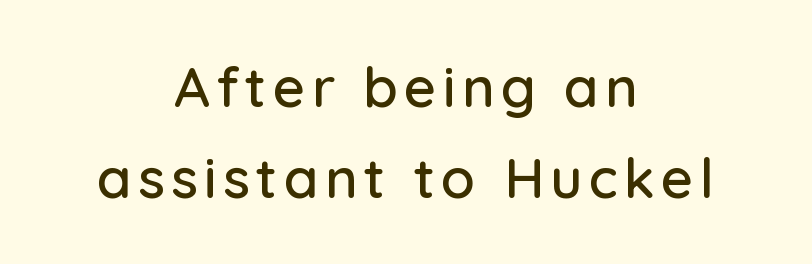
The image shows 56 px sans-serif type, upright; set centered, normal line spacing (1.63x), not underlined; low stroke contrast and a medium x-height.
